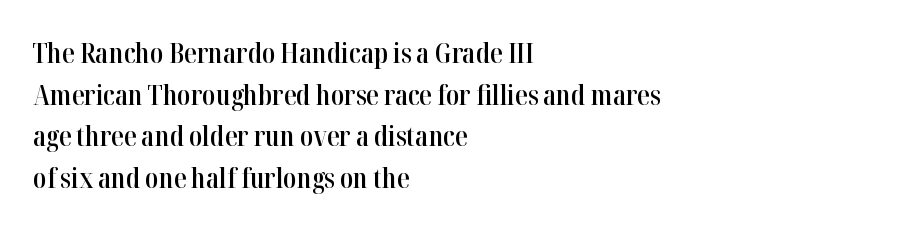
Q: Is the text bold? A: Semi-bold.
Q: Is the text italic (slanted)? A: No, it is upright.
Q: Is the typeface a serif or a sans-serif typeface? A: Serif.
Q: Is the text underlined? A: No.
Q: How is the paragraph aligned? A: Left-aligned.
Q: Is the spacing between letters normal or unusually wide? A: Normal.
Q: Is the spacing between lines tight, normal or loose? A: Normal.
Q: Width (condensed, normal, or wide)? A: Condensed.
Q: Stroke contrast? A: High.
Q: x-height? A: Medium.
Q: Monospaced? A: No.
